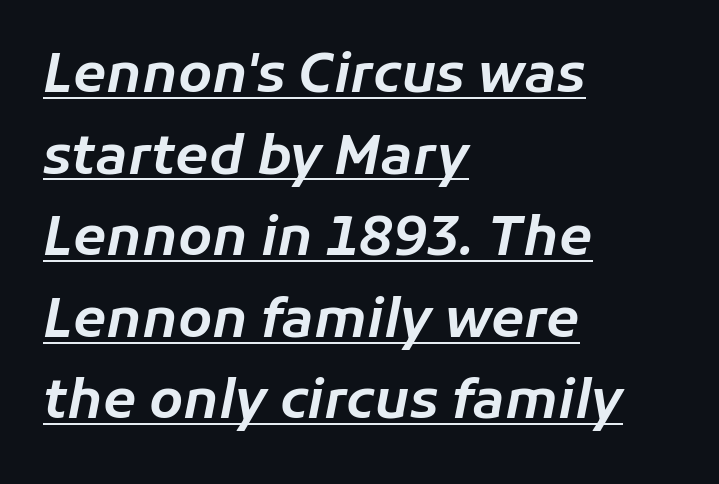
Q: Is the text italic (slanted)? A: Yes, it leans right by about 11 degrees.
Q: Is the text underlined? A: Yes.
Q: How is the paragraph aligned? A: Left-aligned.
Q: Is the spacing between letters normal or unusually wide? A: Normal.
Q: Is the spacing between lines tight, normal or loose? A: Normal.
Q: Width (condensed, normal, or wide)? A: Normal.
Q: Stroke contrast? A: Low.
Q: x-height? A: Medium.
Q: Monospaced? A: No.
